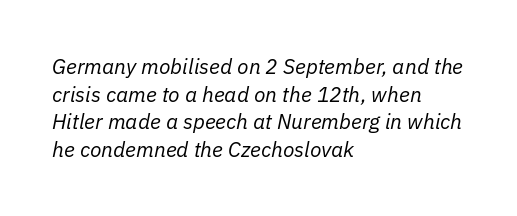
{"italic": "yes", "lean": "right", "slant_degrees": 11, "bold": "no", "underline": "no", "align": "left", "line_spacing": "normal", "line_spacing_ratio": 1.32, "letter_spacing": "normal", "letter_spacing_em": 0.0, "glyph_px": 21}
